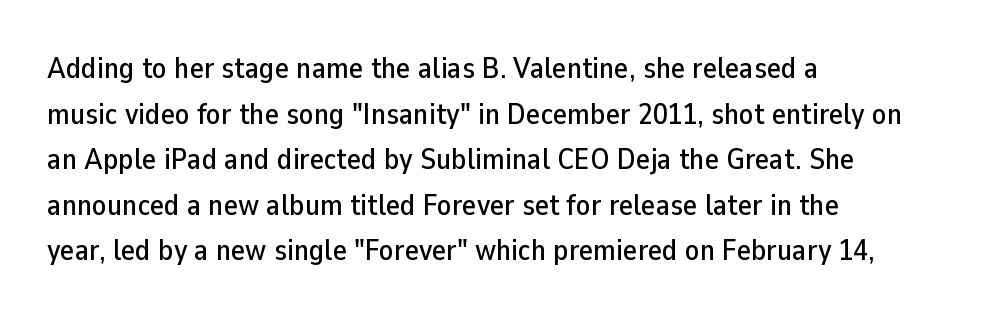
Line beginnings align vertically; line endings do not. The face used here is proportionally spaced, like ordinary book or web type. A normal amount of white space separates one row of letters from the next. Clear beneath every line of the passage. Students, note that the glyphs here touch the page at normal intervals. Font category for this specimen: sans-serif.
